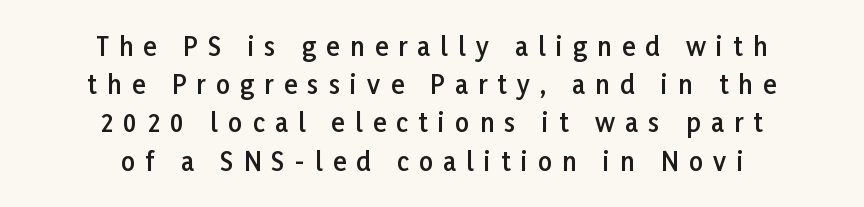
{"italic": "no", "bold": "semi", "underline": "no", "align": "center", "line_spacing": "normal", "line_spacing_ratio": 1.53, "letter_spacing": "wide", "letter_spacing_em": 0.41, "glyph_px": 25}
